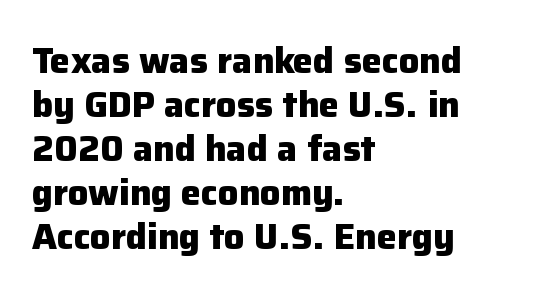
The image shows 36 px heavy sans-serif type, upright; set left-aligned, line spacing 1.22x, normal letter spacing, not underlined; low stroke contrast and a medium x-height.
